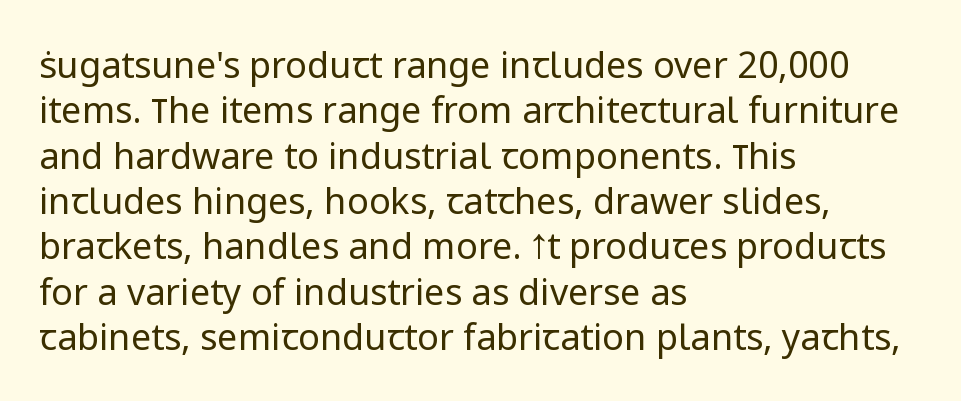
Q: Is the text bold? A: No.
Q: Is the text italic (slanted)? A: No, it is upright.
Q: Is the typeface a serif or a sans-serif typeface? A: Sans-serif.
Q: Is the text underlined? A: No.
Q: How is the paragraph aligned? A: Left-aligned.
Q: Is the spacing between letters normal or unusually wide? A: Normal.
Q: Is the spacing between lines tight, normal or loose? A: Normal.
Q: Width (condensed, normal, or wide)? A: Normal.
Q: Stroke contrast? A: Low.
Q: x-height? A: Medium.
Q: Monospaced? A: No.
